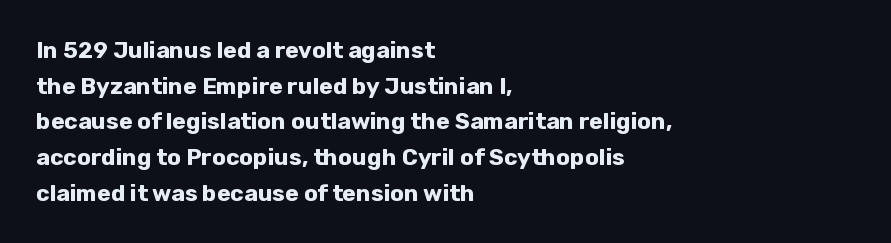
The image shows 23 px bold type, upright; set left-aligned, normal line spacing (1.55x), normal letter spacing, not underlined.
